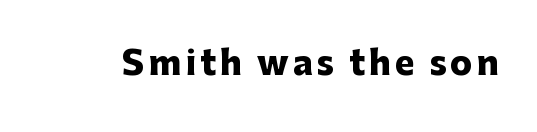
The font's upright variant was chosen for this text. Unlike a traditional serif, this face leaves its strokes unadorned. Varying glyph widths throughout — classic text-font behaviour. Each glyph is drawn with heavy, bold strokes. The passage shown is not underscored anywhere.
